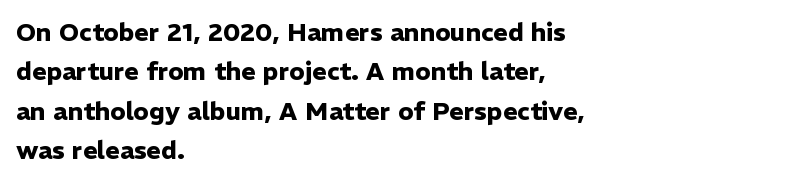
Evenly set lines give the paragraph a standard silhouette. Glance below the letters and you will spot only blank space. Typeset ragged right — the left edge is the straight one. This sample uses plain, unmodified letter spacing. Style check: upright. I'd describe the lettering as bold — thick and assertive.
